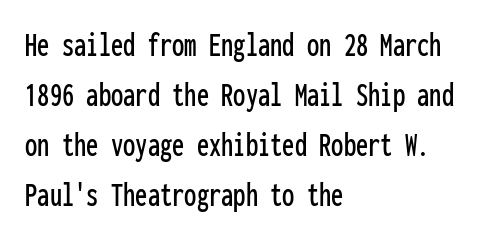
Honestly, the row spacing looks completely unremarkable. The lines are quadded left. Characters remain perfectly vertical along every line. Is this a fixed-width face? Yes — each glyph sits in an identical cell. The characters display no serif detailing; their extremities are plain.
